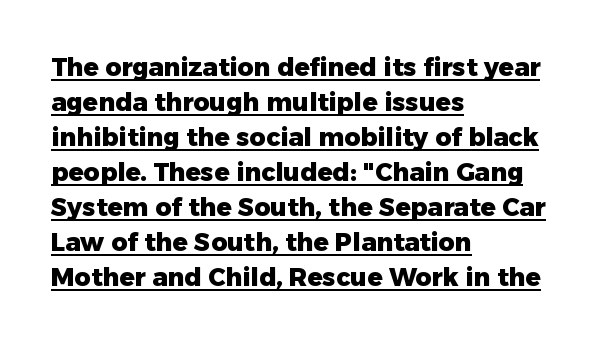
{"italic": "no", "bold": "yes", "underline": "yes", "align": "left", "line_spacing": "normal", "line_spacing_ratio": 1.4, "letter_spacing": "normal", "letter_spacing_em": 0.0, "glyph_px": 25}
